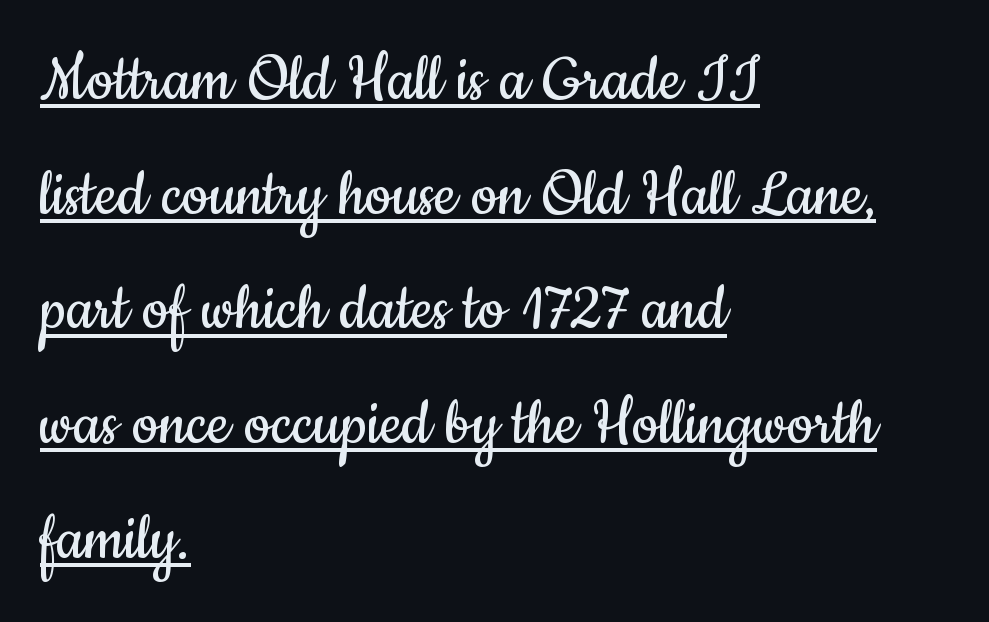
The image shows 74 px regular-weight, condensed sans-serif type; set left-aligned, normal line spacing (1.55x), normal letter spacing, underlined; low stroke contrast and a small x-height.
